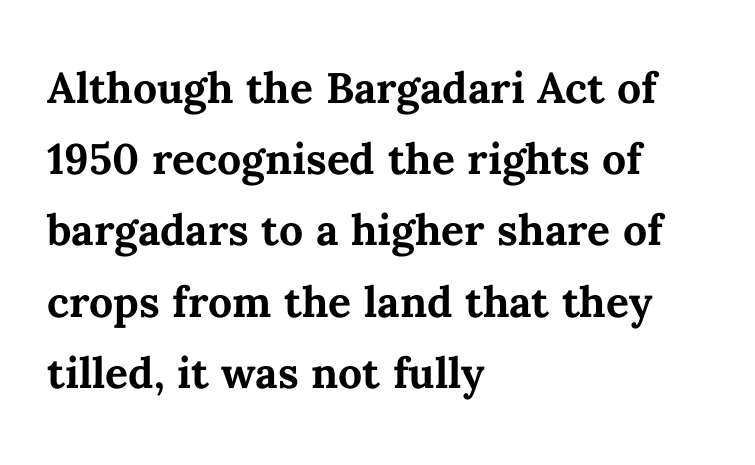
{"italic": "no", "bold": "yes", "weight": "semibold", "width": "normal", "stroke_contrast": "medium", "x_height": "medium", "monospaced": "no", "underline": "no", "align": "left", "line_spacing": "normal", "line_spacing_ratio": 1.25, "letter_spacing": "normal", "letter_spacing_em": 0.0, "glyph_px": 57}
